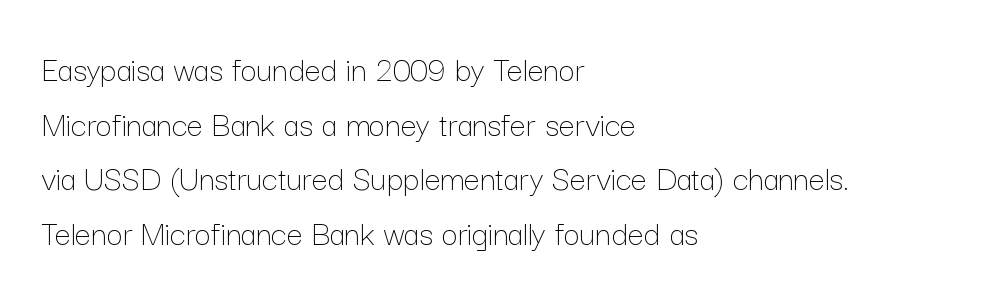
{"italic": "no", "bold": "no", "weight": "thin", "width": "normal", "stroke_contrast": "low", "x_height": "medium", "monospaced": "no", "underline": "no", "align": "left", "line_spacing": "normal", "line_spacing_ratio": 1.52, "letter_spacing": "normal", "letter_spacing_em": 0.0, "glyph_px": 36}
